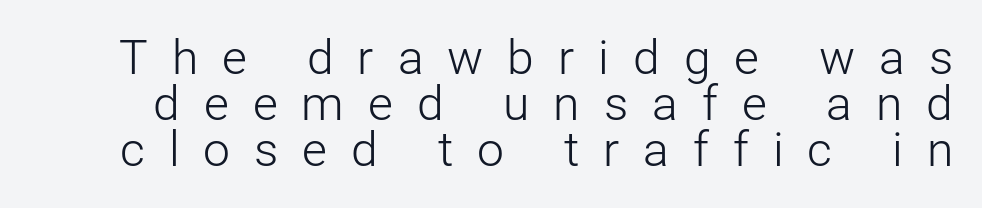
The rendering uses natural spacing where letterforms have individual widths. Honestly, the letter spacing is so wide it's the main thing you notice. Stroke mass is kept to a normal reading level or below. Each row of text sits above clean, open space. Unlike a traditional serif, this face leaves its strokes unadorned. The block of text is dense from top to bottom, with scant space between rows.
